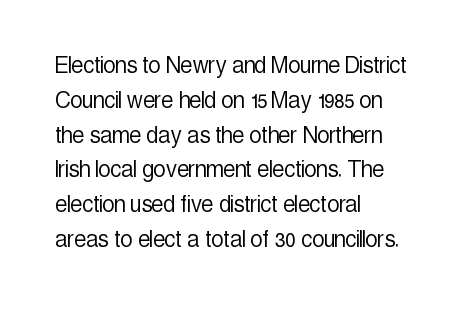
Q: Is the text bold? A: No.
Q: Is the text italic (slanted)? A: No, it is upright.
Q: Is the text underlined? A: No.
Q: How is the paragraph aligned? A: Left-aligned.
Q: Is the spacing between letters normal or unusually wide? A: Normal.
Q: Is the spacing between lines tight, normal or loose? A: Normal.
